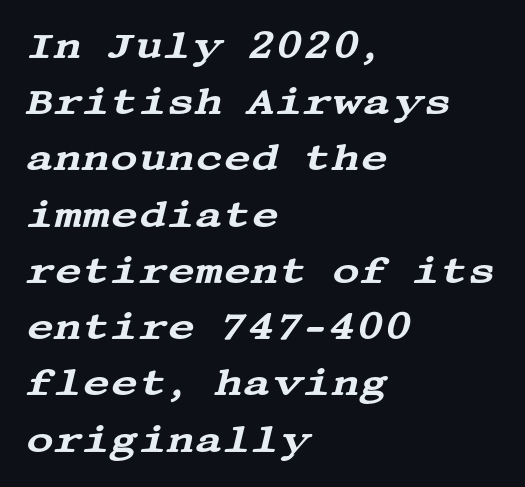
{"serif": "yes", "italic": "yes", "lean": "right", "slant_degrees": 13, "width": "wide", "stroke_contrast": "medium", "x_height": "large", "underline": "no", "align": "left", "line_spacing": "normal", "line_spacing_ratio": 1.48, "letter_spacing": "normal", "letter_spacing_em": 0.0, "glyph_px": 38}
